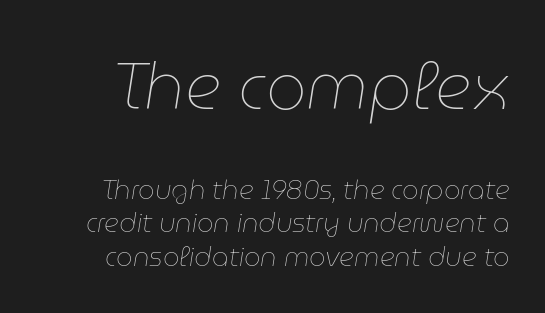
Q: Is the text bold? A: No.
Q: Is the text italic (slanted)? A: Yes, it leans right by about 9 degrees.
Q: Is the text underlined? A: No.
Q: Is the spacing between letters normal or unusually wide? A: Normal.
Q: Is the spacing between lines tight, normal or loose? A: Normal.
Q: Which block of text is set in a larger size, the first (top) or the second (bottom)? A: The first (top) one.
Q: Width (condensed, normal, or wide)? A: Normal.
Q: Stroke contrast? A: Low.
Q: x-height? A: Medium.
Q: Monospaced? A: No.
